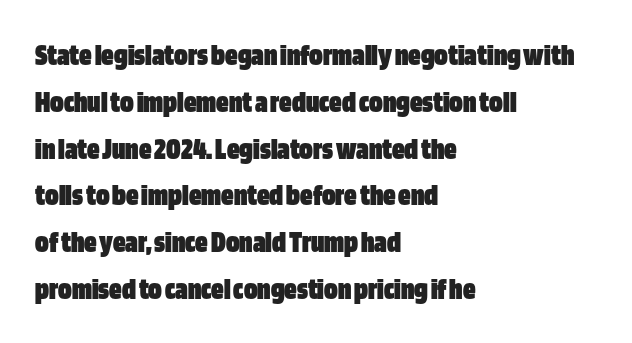
The passage shown is emphatically bold. Interline gaps are of average width in this sample. A student would call this left alignment; a typographer would say flush left, rag right. The line texture is even and compact thanks to regular tracking. Ordinary non-slanted type is in use. The passage shown is typed in a proportional face where columns would drift.
